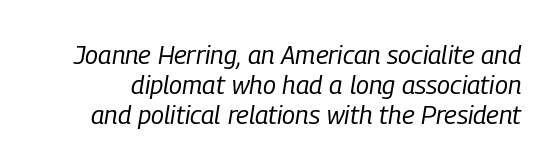
{"italic": "yes", "lean": "right", "slant_degrees": 9, "bold": "no", "underline": "no", "line_spacing": "tight", "line_spacing_ratio": 1.15, "letter_spacing": "normal", "letter_spacing_em": 0.0, "glyph_px": 26}
